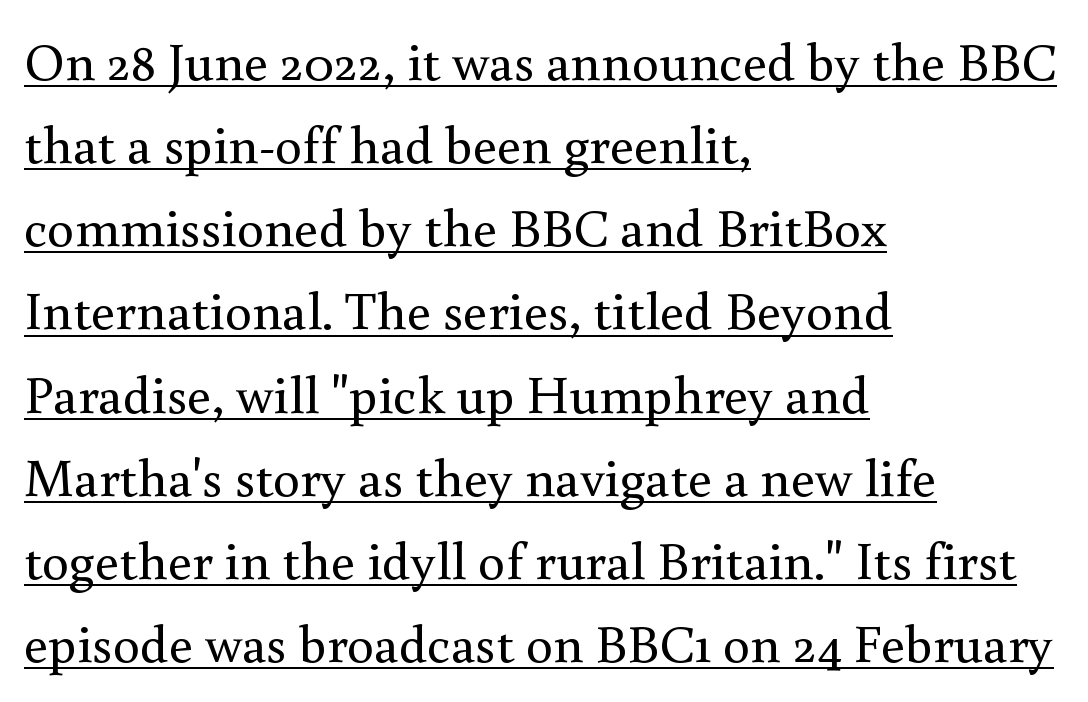
Q: Is the text bold? A: No.
Q: Is the text italic (slanted)? A: No, it is upright.
Q: Is the typeface a serif or a sans-serif typeface? A: Serif.
Q: Is the text underlined? A: Yes.
Q: How is the paragraph aligned? A: Left-aligned.
Q: Is the spacing between letters normal or unusually wide? A: Normal.
Q: Is the spacing between lines tight, normal or loose? A: Normal.
Q: Width (condensed, normal, or wide)? A: Normal.
Q: Stroke contrast? A: Medium.
Q: x-height? A: Small.
Q: Monospaced? A: No.
